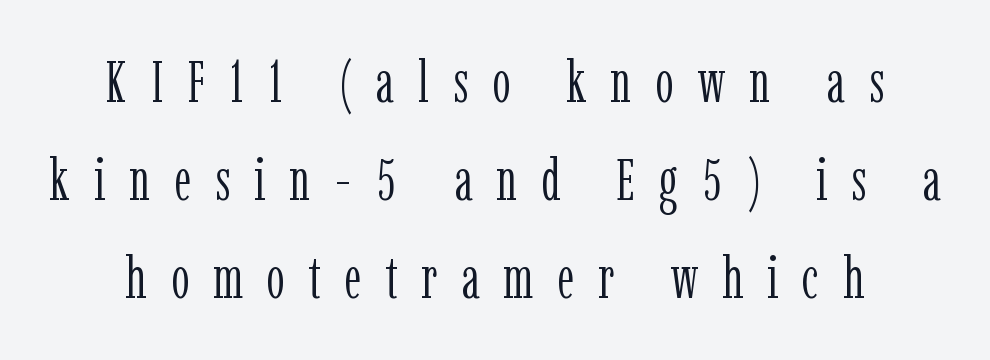
{"serif": "yes", "italic": "no", "bold": "no", "weight": "light", "width": "condensed", "stroke_contrast": "low", "x_height": "medium", "monospaced": "no", "underline": "no", "line_spacing": "normal", "line_spacing_ratio": 1.69, "letter_spacing": "wide", "letter_spacing_em": 0.41, "glyph_px": 58}
